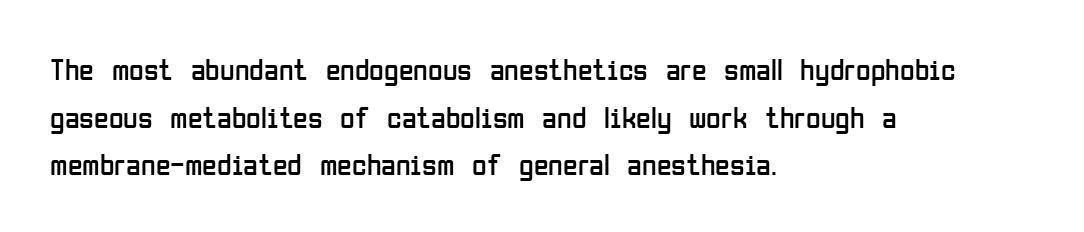
The image shows 30 px regular-weight, condensed sans-serif type, upright; set left-aligned, normal line spacing (1.59x), normal letter spacing, not underlined; low stroke contrast and a medium x-height.
